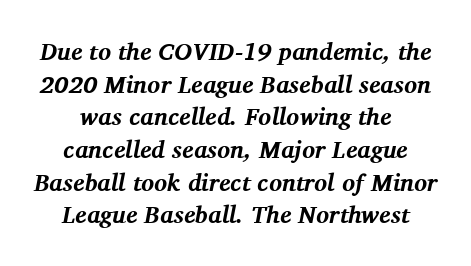
These lines keep a tight, regular rhythm from letter to letter. The sample has been set heavy, in full bold. Underline: absent. Is the type slanted? Yes — the strokes lean at a clear angle.
